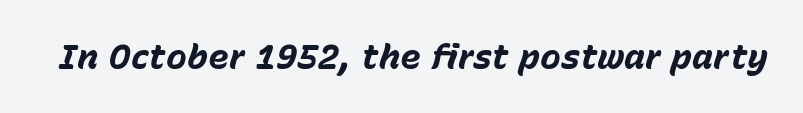
Posture: slanted. What stands out about the letter spacing? Nothing — it is the standard amount. Decoration check: the copy has no underline. Is this a fixed-width face? No — the glyphs have proportional, varying widths.
